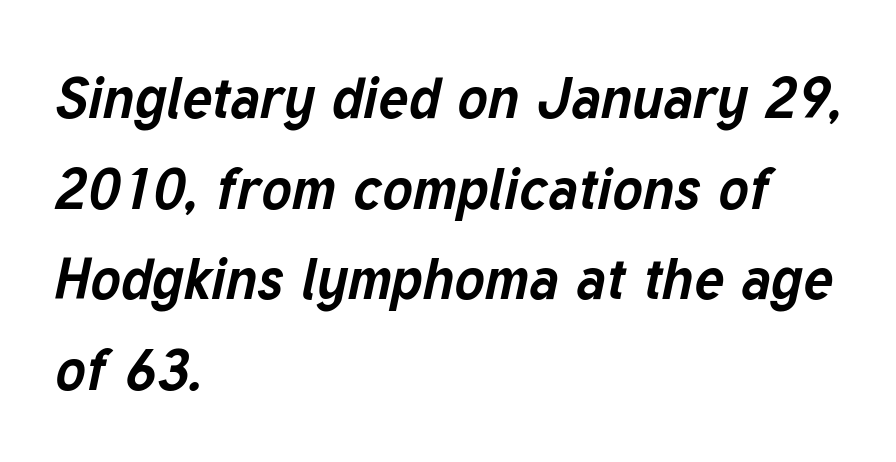
{"italic": "yes", "lean": "right", "slant_degrees": 12, "bold": "yes", "weight": "bold", "width": "normal", "stroke_contrast": "low", "x_height": "medium", "monospaced": "no", "underline": "no", "align": "left", "line_spacing": "normal", "line_spacing_ratio": 1.59, "letter_spacing": "normal", "letter_spacing_em": 0.0, "glyph_px": 57}
